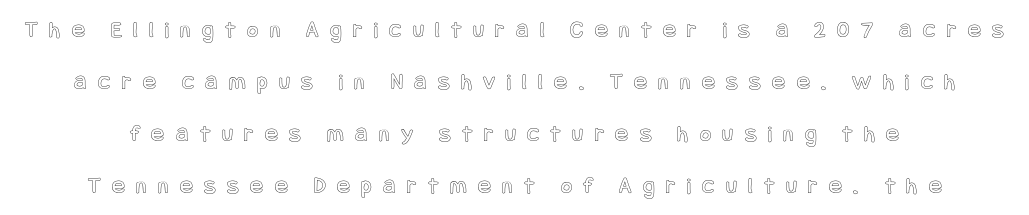
The face used here is rendered with a markedly widened letterfit. The vertical gap from one line to the next is large. Nobody drew a line under any word here. You can tell it's not italic because the verticals are truly vertical.
